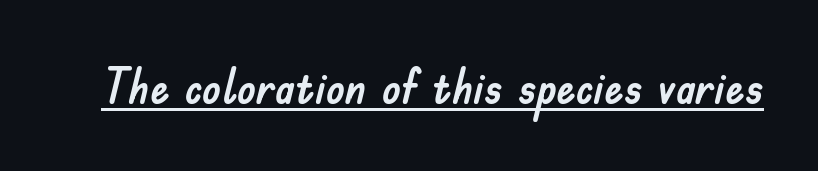
Q: Is the text italic (slanted)? A: Yes.
Q: Is the typeface a serif or a sans-serif typeface? A: Sans-serif.
Q: Is the text underlined? A: Yes.
Q: Is the spacing between letters normal or unusually wide? A: Normal.
Q: Width (condensed, normal, or wide)? A: Normal.
Q: Stroke contrast? A: Low.
Q: x-height? A: Small.
Q: Monospaced? A: No.
